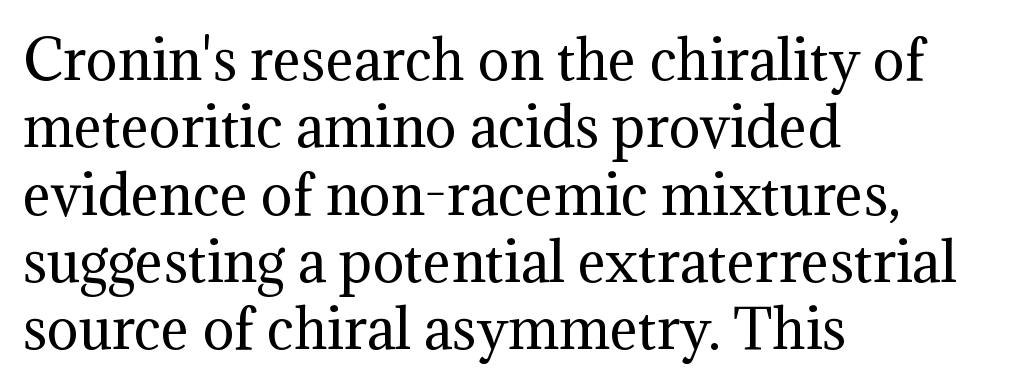
{"serif": "yes", "italic": "no", "bold": "no", "weight": "regular", "width": "normal", "stroke_contrast": "medium", "x_height": "medium", "monospaced": "no", "underline": "no", "align": "left", "line_spacing": "normal", "line_spacing_ratio": 1.27, "letter_spacing": "normal", "letter_spacing_em": 0.0, "glyph_px": 53}
